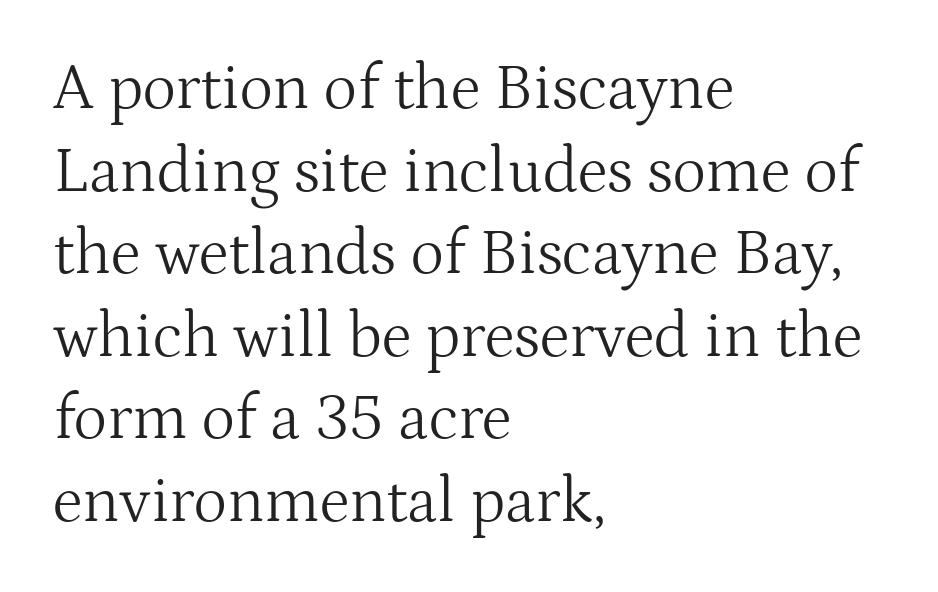
{"serif": "yes", "italic": "no", "bold": "no", "weight": "light", "width": "normal", "stroke_contrast": "medium", "x_height": "medium", "monospaced": "no", "underline": "no", "align": "left", "line_spacing": "normal", "line_spacing_ratio": 1.29, "letter_spacing": "normal", "letter_spacing_em": 0.0, "glyph_px": 64}
